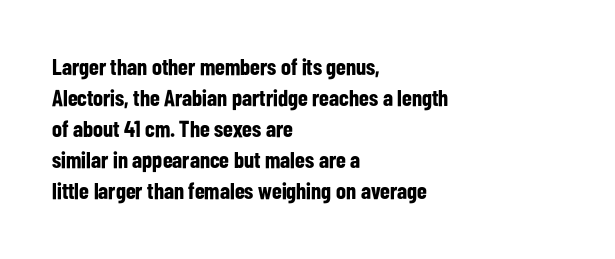
The image shows 23 px bold type, upright; set left-aligned, normal line spacing (1.35x), normal letter spacing, not underlined.
